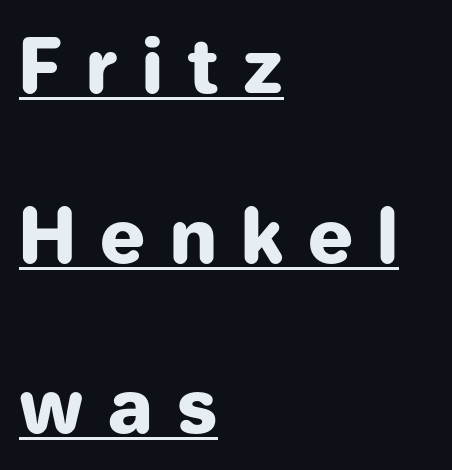
The image shows 74 px heavy sans-serif type, upright; set left-aligned, loose line spacing (2.3x), unusually wide letter spacing (+0.33 em), underlined; low stroke contrast and a medium x-height.
